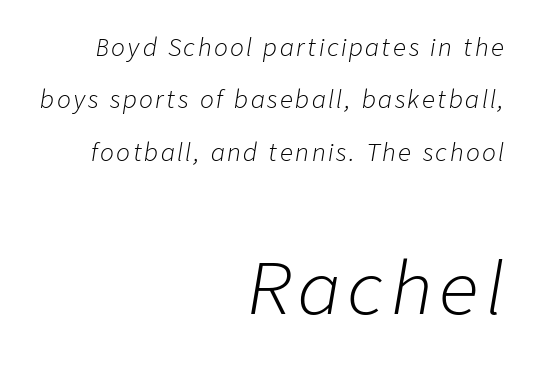
Q: Is the text bold? A: No.
Q: Is the text italic (slanted)? A: Yes, it leans right by about 9 degrees.
Q: Is the text underlined? A: No.
Q: How is the paragraph aligned? A: Right-aligned.
Q: Is the spacing between lines tight, normal or loose? A: Loose.
Q: Which block of text is set in a larger size, the first (top) or the second (bottom)? A: The second (bottom) one.
Q: Width (condensed, normal, or wide)? A: Normal.
Q: Stroke contrast? A: Low.
Q: x-height? A: Medium.
Q: Monospaced? A: No.
